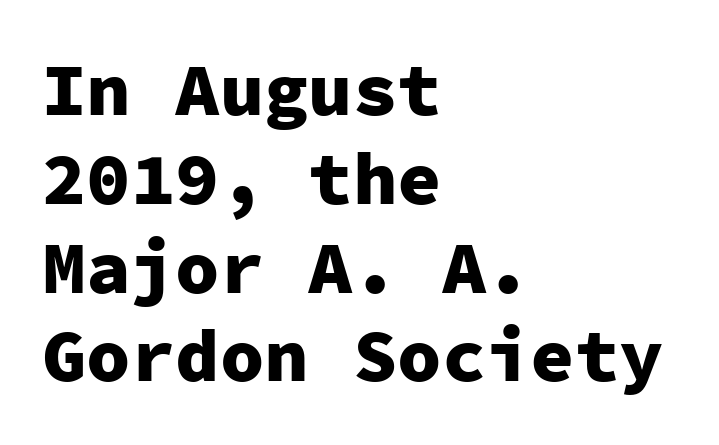
Q: Is the text bold? A: Yes.
Q: Is the text italic (slanted)? A: No, it is upright.
Q: Is the typeface a serif or a sans-serif typeface? A: Sans-serif.
Q: Is the text underlined? A: No.
Q: How is the paragraph aligned? A: Left-aligned.
Q: Is the spacing between letters normal or unusually wide? A: Normal.
Q: Width (condensed, normal, or wide)? A: Normal.
Q: Stroke contrast? A: Low.
Q: x-height? A: Medium.
Q: Monospaced? A: Yes.
